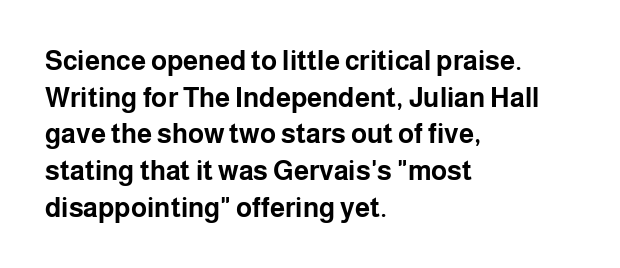
The image shows 27 px bold type, upright; set left-aligned, normal line spacing (1.36x), normal letter spacing, not underlined.
